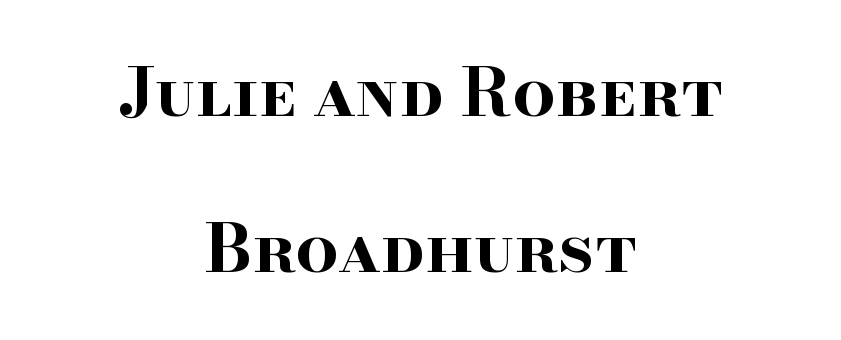
Q: Is the text bold? A: Yes.
Q: Is the text italic (slanted)? A: No, it is upright.
Q: Is the typeface a serif or a sans-serif typeface? A: Serif.
Q: Is the text underlined? A: No.
Q: How is the paragraph aligned? A: Centered.
Q: Is the spacing between letters normal or unusually wide? A: Normal.
Q: Is the spacing between lines tight, normal or loose? A: Loose.
Q: Width (condensed, normal, or wide)? A: Wide.
Q: Stroke contrast? A: High.
Q: x-height? A: Small.
Q: Monospaced? A: No.
